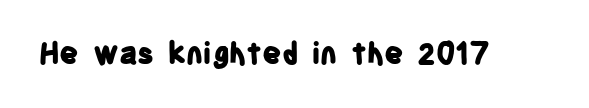
{"serif": "no", "italic": "no", "bold": "yes", "weight": "bold", "width": "condensed", "stroke_contrast": "low", "x_height": "large", "monospaced": "no", "underline": "no", "letter_spacing": "normal", "letter_spacing_em": 0.0, "glyph_px": 30}
